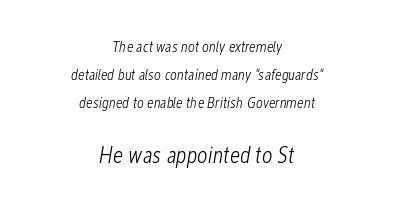
This is oblique type, the kind used for emphasis or titles. Standard letterfit; no display-style spreading of the glyphs. The letters in the lower block stand taller than those in the block above. Letters have the restrained weight of plain body copy at most. Quick note: underline off. Is the block centered? Yes — each line is placed symmetrically about the middle.
